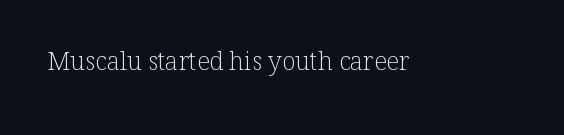
Q: Is the text bold? A: No.
Q: Is the text italic (slanted)? A: No, it is upright.
Q: Is the text underlined? A: No.
Q: Is the spacing between letters normal or unusually wide? A: Normal.
